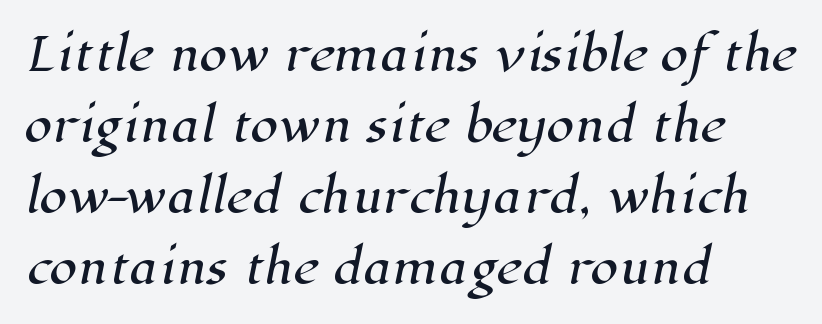
{"serif": "yes", "width": "normal", "stroke_contrast": "high", "x_height": "medium", "monospaced": "no", "underline": "no", "align": "left", "line_spacing": "normal", "line_spacing_ratio": 1.58, "letter_spacing": "normal", "letter_spacing_em": 0.0, "glyph_px": 45}
